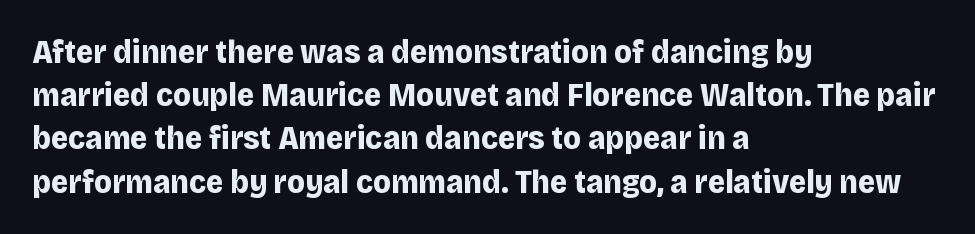
The image shows 33 px bold sans-serif type, upright; set left-aligned, normal line spacing (1.31x), normal letter spacing, not underlined; low stroke contrast and a large x-height.
